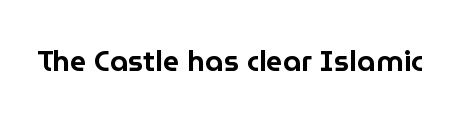
The letterforms sit shoulder to shoulder at normal distance. Vertical strokes here are truly vertical. Proportional: the letters do not fall into vertical columns. The specimen omits any rule beneath the text block's lines. Typographically, this falls in the sans-serif category.
